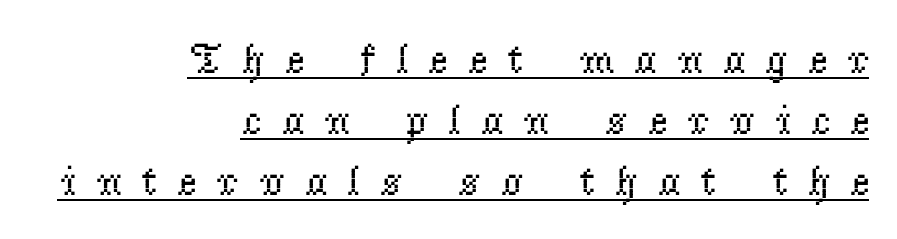
{"serif": "yes", "italic": "no", "bold": "no", "weight": "regular", "width": "normal", "stroke_contrast": "low", "x_height": "small", "monospaced": "no", "underline": "yes", "align": "right", "line_spacing": "normal", "line_spacing_ratio": 1.42, "letter_spacing": "wide", "letter_spacing_em": 0.45, "glyph_px": 43}
